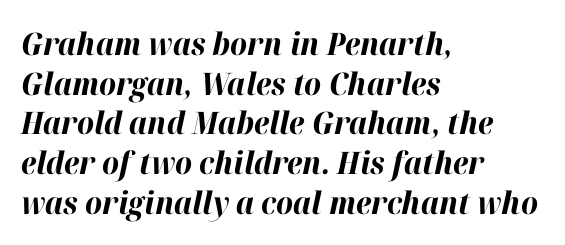
Q: Is the text bold? A: Yes.
Q: Is the text italic (slanted)? A: Yes, it leans right by about 12 degrees.
Q: Is the text underlined? A: No.
Q: How is the paragraph aligned? A: Left-aligned.
Q: Is the spacing between letters normal or unusually wide? A: Normal.
Q: Is the spacing between lines tight, normal or loose? A: Normal.
Q: Width (condensed, normal, or wide)? A: Normal.
Q: Stroke contrast? A: High.
Q: x-height? A: Medium.
Q: Monospaced? A: No.
